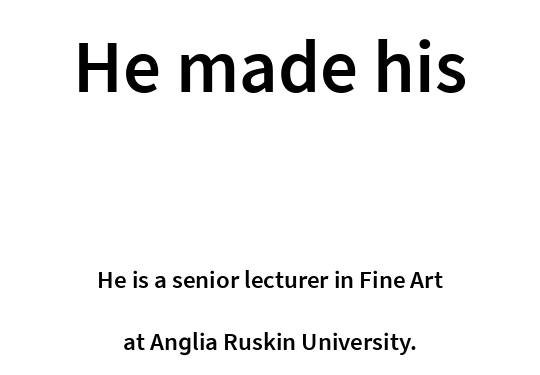
Q: Is the text bold? A: Semi-bold.
Q: Is the text italic (slanted)? A: No, it is upright.
Q: Is the typeface a serif or a sans-serif typeface? A: Sans-serif.
Q: Is the text underlined? A: No.
Q: How is the paragraph aligned? A: Centered.
Q: Is the spacing between letters normal or unusually wide? A: Normal.
Q: Is the spacing between lines tight, normal or loose? A: Loose.
Q: Which block of text is set in a larger size, the first (top) or the second (bottom)? A: The first (top) one.
Q: Width (condensed, normal, or wide)? A: Normal.
Q: Stroke contrast? A: Low.
Q: x-height? A: Medium.
Q: Monospaced? A: No.
